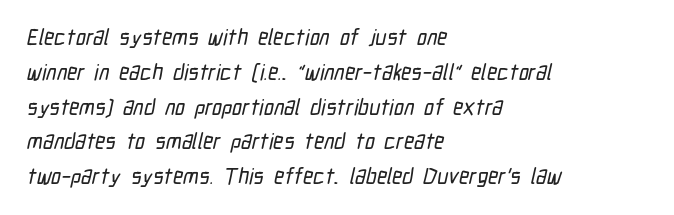
Q: Is the text underlined? A: No.
Q: How is the paragraph aligned? A: Left-aligned.
Q: Is the spacing between letters normal or unusually wide? A: Normal.
Q: Is the spacing between lines tight, normal or loose? A: Normal.
